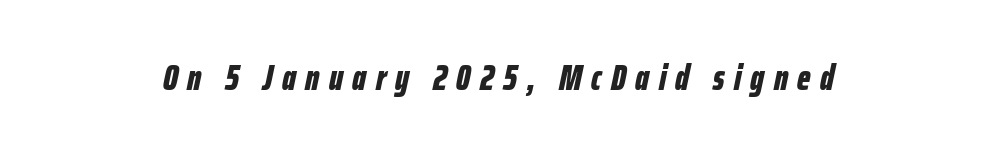
Q: Is the text bold? A: Yes.
Q: Is the text italic (slanted)? A: Yes, it leans right by about 12 degrees.
Q: Is the text underlined? A: No.
Q: How is the paragraph aligned? A: Centered.
Q: Is the spacing between letters normal or unusually wide? A: Unusually wide.
Q: Width (condensed, normal, or wide)? A: Condensed.
Q: Stroke contrast? A: Low.
Q: x-height? A: Medium.
Q: Monospaced? A: No.
